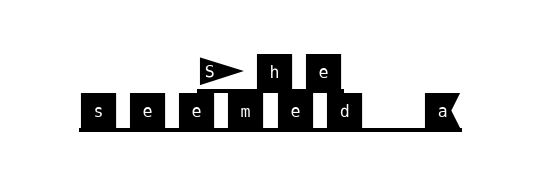
{"serif": "no", "italic": "no", "width": "normal", "stroke_contrast": "medium", "x_height": "large", "underline": "yes", "align": "center", "line_spacing": "tight", "line_spacing_ratio": 0.97, "letter_spacing": "wide", "letter_spacing_em": 0.25, "glyph_px": 40}
